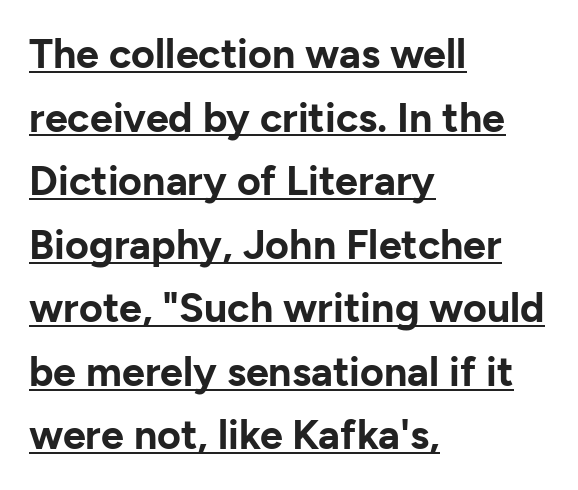
The image shows 41 px bold sans-serif type, upright; set left-aligned, normal line spacing (1.55x), normal letter spacing, underlined; low stroke contrast and a medium x-height.
